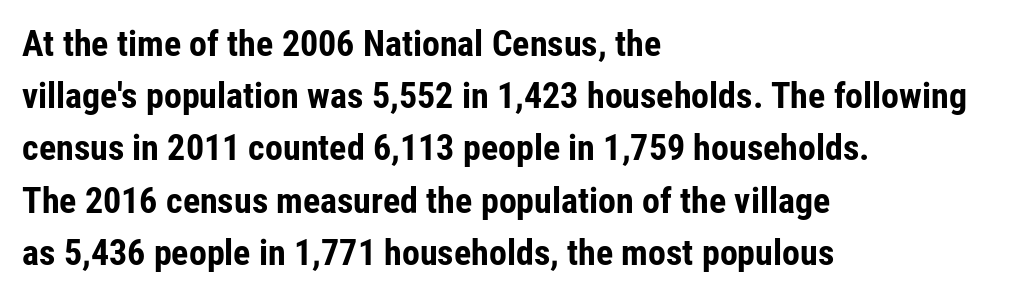
The image shows 36 px bold, condensed sans-serif type, upright; set left-aligned, normal line spacing (1.45x), normal letter spacing, not underlined; low stroke contrast and a medium x-height.
